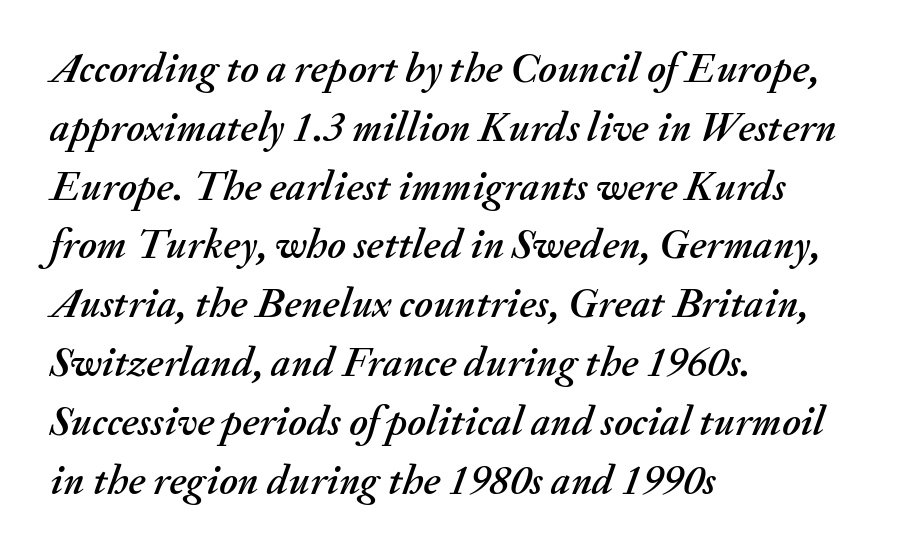
{"italic": "yes", "lean": "right", "slant_degrees": 20, "width": "normal", "stroke_contrast": "medium", "x_height": "small", "monospaced": "no", "underline": "no", "align": "left", "line_spacing": "normal", "line_spacing_ratio": 1.4, "letter_spacing": "normal", "letter_spacing_em": 0.0, "glyph_px": 42}
